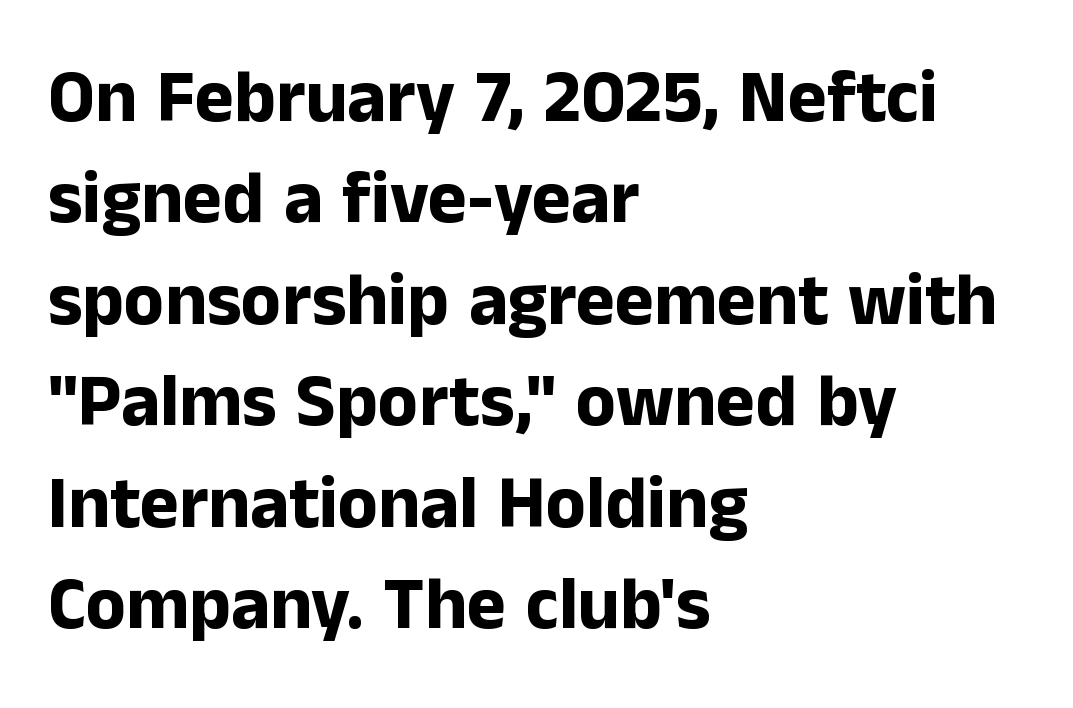
Q: Is the text bold? A: Yes.
Q: Is the text italic (slanted)? A: No, it is upright.
Q: Is the typeface a serif or a sans-serif typeface? A: Sans-serif.
Q: Is the text underlined? A: No.
Q: How is the paragraph aligned? A: Left-aligned.
Q: Is the spacing between letters normal or unusually wide? A: Normal.
Q: Is the spacing between lines tight, normal or loose? A: Normal.
Q: Width (condensed, normal, or wide)? A: Normal.
Q: Stroke contrast? A: Low.
Q: x-height? A: Medium.
Q: Monospaced? A: No.
